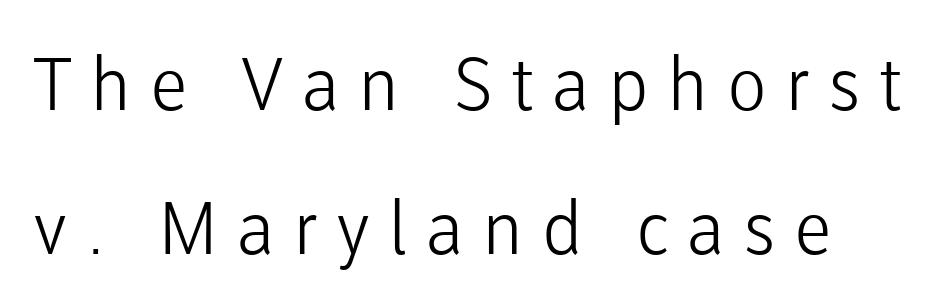
Proportional: the letters do not fall into vertical columns. Stroke terminals: plain, sans-serif. Style check: upright. The glyphs are unaccompanied by any horizontal stroke below them.
